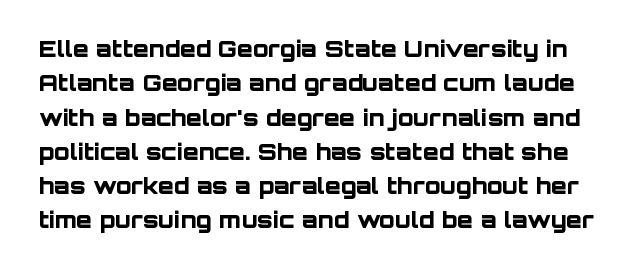
Q: Is the text bold? A: Yes.
Q: Is the text italic (slanted)? A: No, it is upright.
Q: Is the text underlined? A: No.
Q: Is the spacing between letters normal or unusually wide? A: Normal.
Q: Is the spacing between lines tight, normal or loose? A: Normal.
